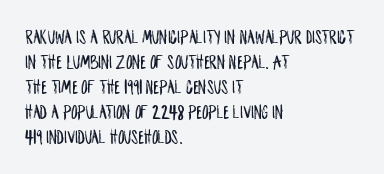
Q: Is the text italic (slanted)? A: No, it is upright.
Q: Is the text underlined? A: No.
Q: How is the paragraph aligned? A: Left-aligned.
Q: Is the spacing between letters normal or unusually wide? A: Normal.
Q: Is the spacing between lines tight, normal or loose? A: Normal.
